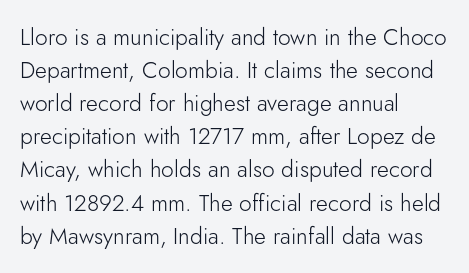
{"italic": "no", "bold": "no", "underline": "no", "align": "left", "line_spacing": "normal", "line_spacing_ratio": 1.44, "letter_spacing": "normal", "letter_spacing_em": 0.0, "glyph_px": 23}
